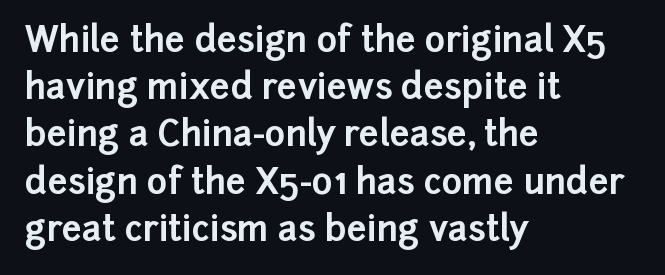
The image shows 35 px bold sans-serif type, upright; set left-aligned, normal line spacing (1.35x), normal letter spacing, not underlined; low stroke contrast and a medium x-height.
